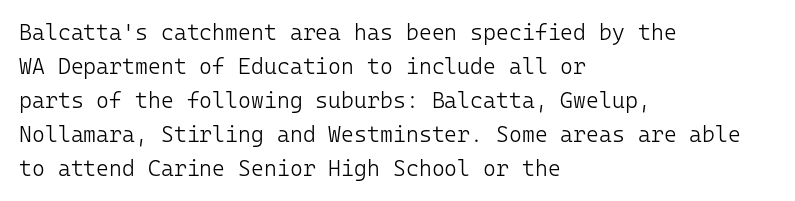
Q: Is the text bold? A: No.
Q: Is the text italic (slanted)? A: No, it is upright.
Q: Is the text underlined? A: No.
Q: How is the paragraph aligned? A: Left-aligned.
Q: Is the spacing between letters normal or unusually wide? A: Normal.
Q: Is the spacing between lines tight, normal or loose? A: Normal.
